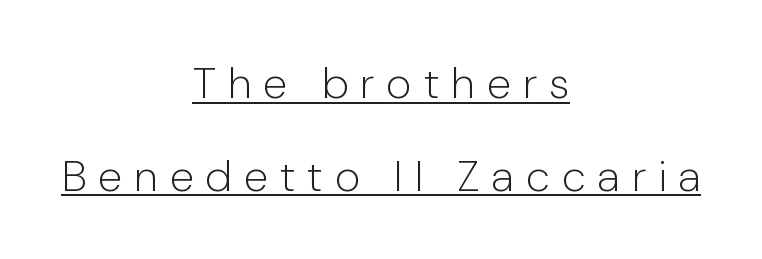
{"serif": "no", "italic": "no", "bold": "no", "weight": "light", "width": "normal", "stroke_contrast": "low", "x_height": "medium", "monospaced": "no", "underline": "yes", "align": "center", "line_spacing": "loose", "line_spacing_ratio": 2.11, "letter_spacing": "wide", "letter_spacing_em": 0.28, "glyph_px": 44}
